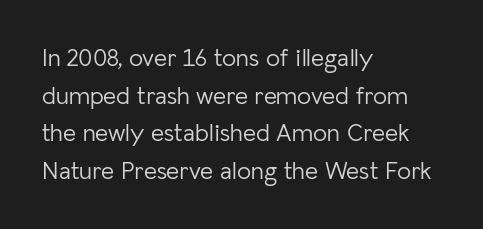
The image shows 25 px text type, upright; set left-aligned, normal line spacing (1.51x), normal letter spacing, not underlined.
